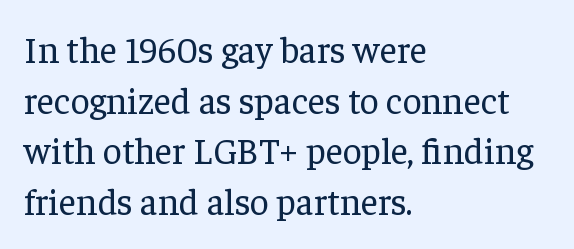
This sample uses plain, unmodified letter spacing. The letters look calm and open, with moderate or lighter stems. This sample keeps an unexceptional amount of space between lines. These lines are composed in type with serifs.
